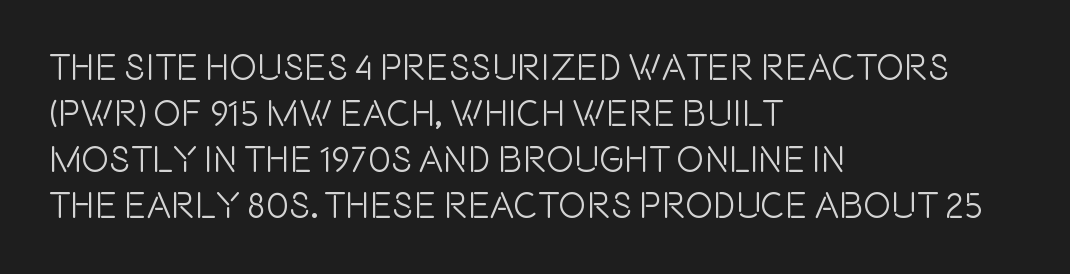
{"serif": "no", "italic": "no", "width": "condensed", "x_height": "large", "monospaced": "no", "underline": "no", "align": "left", "line_spacing_ratio": 1.24, "letter_spacing": "normal", "letter_spacing_em": 0.0, "glyph_px": 37}
